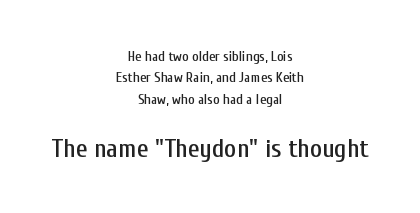
Q: Is the text italic (slanted)? A: No, it is upright.
Q: Is the text underlined? A: No.
Q: How is the paragraph aligned? A: Centered.
Q: Is the spacing between letters normal or unusually wide? A: Normal.
Q: Is the spacing between lines tight, normal or loose? A: Normal.
Q: Which block of text is set in a larger size, the first (top) or the second (bottom)? A: The second (bottom) one.
